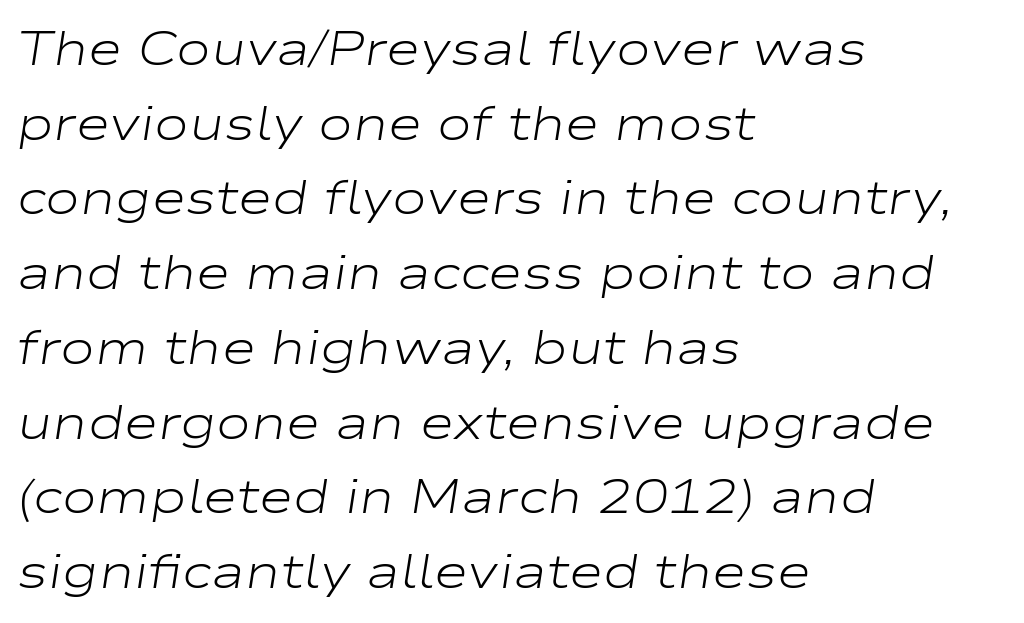
The image shows 47 px light, wide type, italic (leaning right); set left-aligned, normal line spacing (1.59x), normal letter spacing, not underlined; low stroke contrast and a medium x-height.
